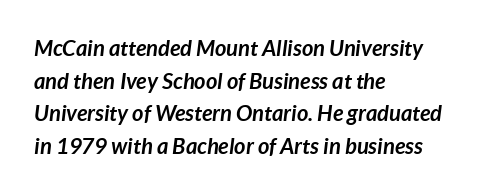
These lines sit exactly where default settings would place them. Check under the words: just untouched page. Compared with an ordinary text face, these strokes are far heavier — a full bold. Characters are canted at an angle relative to the baseline's perpendicular. The passage shown has conventional tracking throughout. Each line starts at the same left margin while the right side varies.
